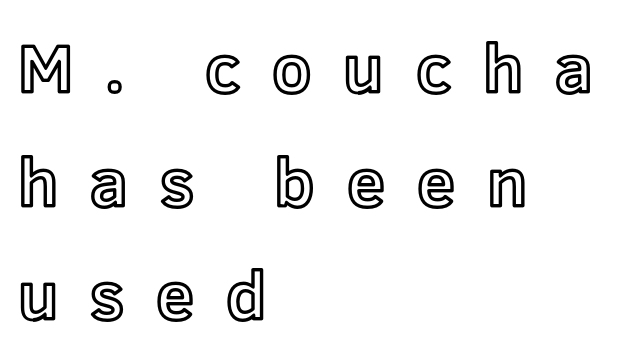
The image shows 68 px text type, upright; set left-aligned, normal line spacing (1.67x), unusually wide letter spacing (+0.47 em), not underlined; a medium x-height.
